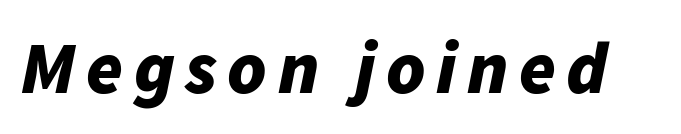
Q: Is the text bold? A: Yes.
Q: Is the text italic (slanted)? A: Yes, it leans right by about 11 degrees.
Q: Is the text underlined? A: No.
Q: Width (condensed, normal, or wide)? A: Normal.
Q: Stroke contrast? A: Low.
Q: x-height? A: Medium.
Q: Monospaced? A: No.
